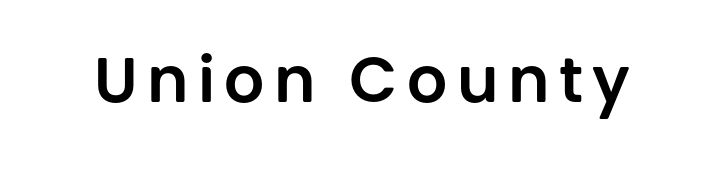
The image shows 63 px sans-serif type, upright; set not underlined; low stroke contrast and a large x-height.
